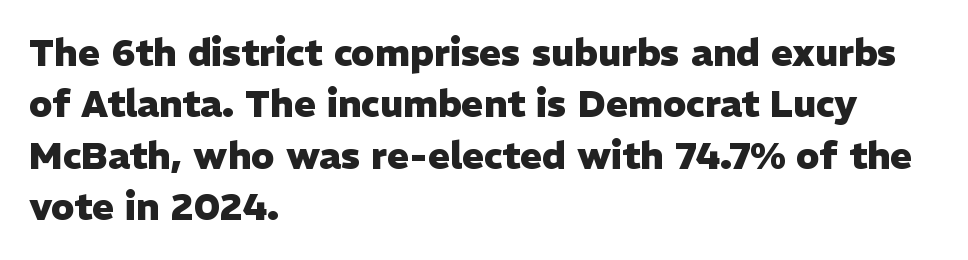
Spacing between characters is what you'd get straight out of the box. In terms of leading, this rendering sits right in the middle. Caption: multi-line text, flush left, ragged right. The type sits square on the baseline with zero lean.
